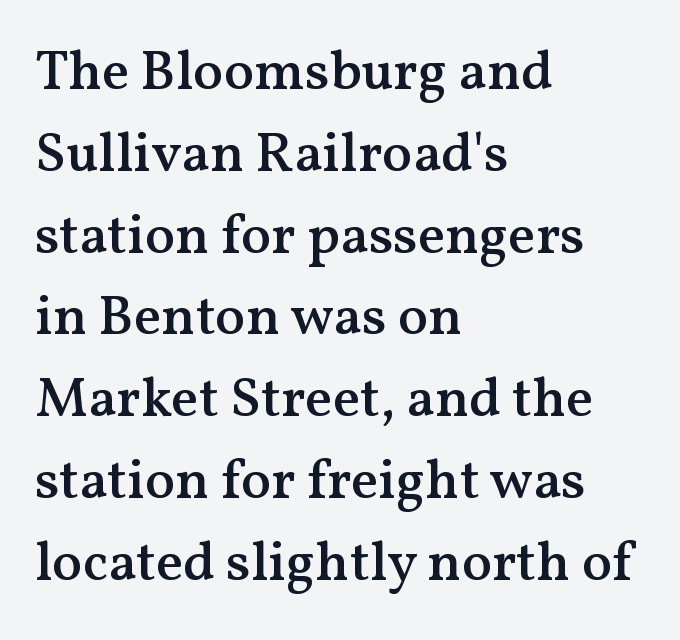
{"serif": "yes", "italic": "no", "bold": "semi", "weight": "semibold", "width": "normal", "stroke_contrast": "medium", "x_height": "medium", "monospaced": "no", "underline": "no", "align": "left", "line_spacing": "normal", "line_spacing_ratio": 1.46, "letter_spacing": "normal", "letter_spacing_em": 0.0, "glyph_px": 56}
